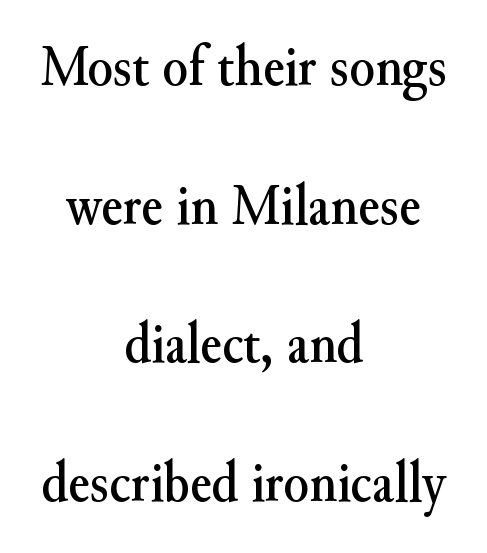
{"serif": "yes", "italic": "no", "width": "normal", "stroke_contrast": "medium", "x_height": "small", "monospaced": "no", "underline": "no", "align": "center", "line_spacing": "loose", "line_spacing_ratio": 2.39, "letter_spacing": "normal", "letter_spacing_em": 0.0, "glyph_px": 58}
